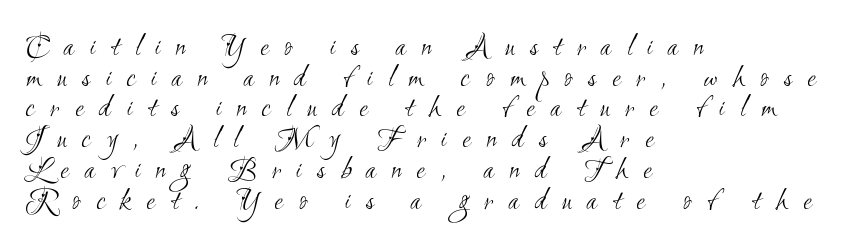
Q: Is the text bold? A: No.
Q: Is the typeface a serif or a sans-serif typeface? A: Sans-serif.
Q: Is the text underlined? A: No.
Q: How is the paragraph aligned? A: Left-aligned.
Q: Is the spacing between letters normal or unusually wide? A: Unusually wide.
Q: Is the spacing between lines tight, normal or loose? A: Tight.
Q: Width (condensed, normal, or wide)? A: Condensed.
Q: Stroke contrast? A: Medium.
Q: x-height? A: Small.
Q: Monospaced? A: No.
